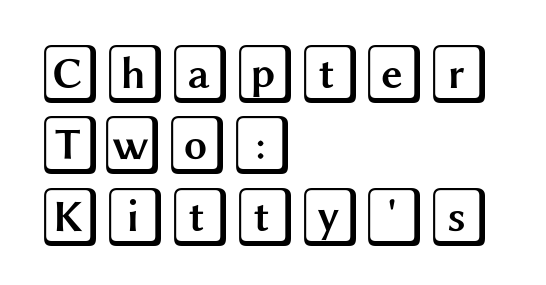
{"italic": "no", "width": "wide", "x_height": "large", "underline": "no", "align": "left", "line_spacing_ratio": 1.21, "letter_spacing": "normal", "letter_spacing_em": 0.0, "glyph_px": 59}
